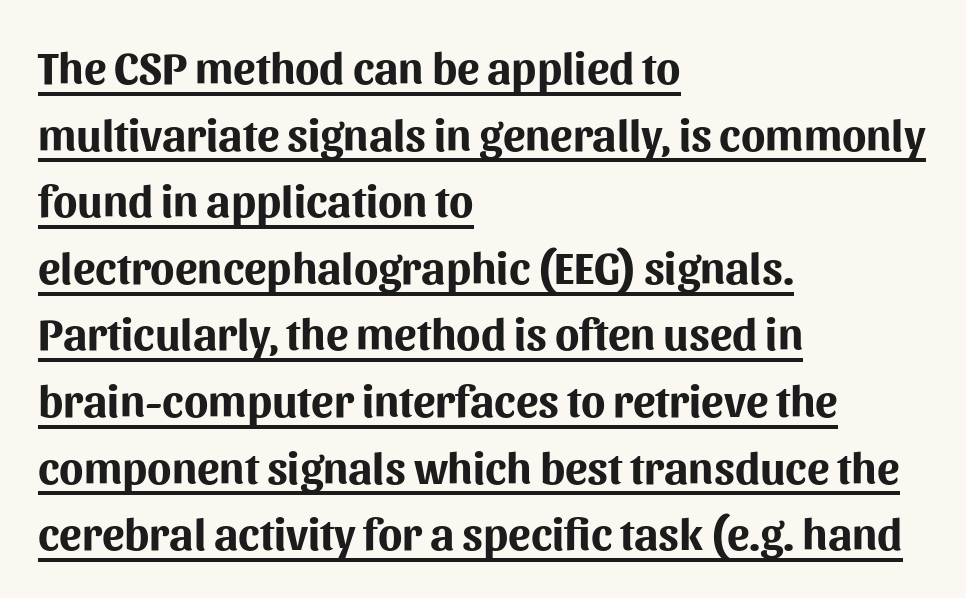
Q: Is the text bold? A: Yes.
Q: Is the text italic (slanted)? A: No, it is upright.
Q: Is the typeface a serif or a sans-serif typeface? A: Sans-serif.
Q: Is the text underlined? A: Yes.
Q: How is the paragraph aligned? A: Left-aligned.
Q: Is the spacing between letters normal or unusually wide? A: Normal.
Q: Is the spacing between lines tight, normal or loose? A: Normal.
Q: Width (condensed, normal, or wide)? A: Normal.
Q: Stroke contrast? A: Medium.
Q: x-height? A: Medium.
Q: Monospaced? A: No.
